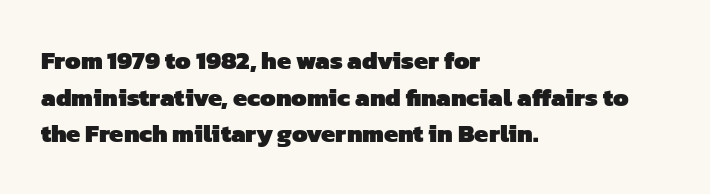
Line spacing here is normal. Nobody touched the tracking dial on this one. Students, this is bold: see how much ink each stroke carries. Descender tails drop into unmarked territory.
